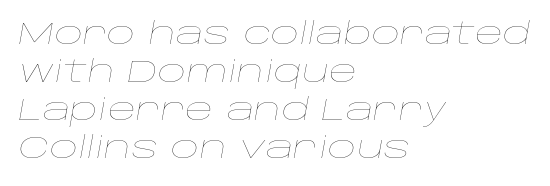
{"italic": "yes", "lean": "right", "slant_degrees": 10, "bold": "no", "weight": "thin", "width": "wide", "stroke_contrast": "low", "x_height": "large", "monospaced": "no", "underline": "no", "align": "left", "line_spacing_ratio": 1.23, "letter_spacing": "normal", "letter_spacing_em": 0.0, "glyph_px": 31}
